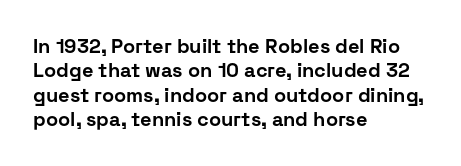
The image shows 20 px bold type, upright; set left-aligned, line spacing 1.22x, normal letter spacing, not underlined.
